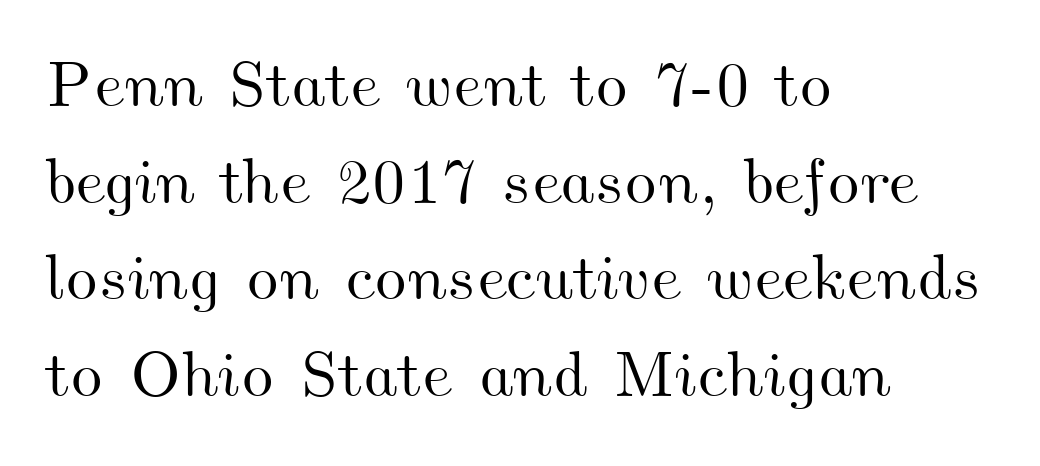
{"width": "wide", "stroke_contrast": "medium", "x_height": "small", "monospaced": "no", "underline": "no", "align": "left", "line_spacing": "normal", "line_spacing_ratio": 1.51, "letter_spacing": "normal", "letter_spacing_em": 0.0, "glyph_px": 64}
